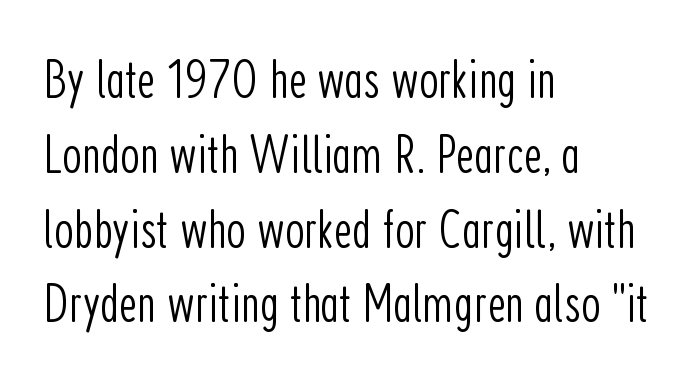
{"serif": "no", "italic": "no", "bold": "no", "weight": "light", "width": "condensed", "stroke_contrast": "low", "x_height": "medium", "monospaced": "no", "underline": "no", "align": "left", "line_spacing": "normal", "line_spacing_ratio": 1.36, "letter_spacing": "normal", "letter_spacing_em": 0.0, "glyph_px": 55}
